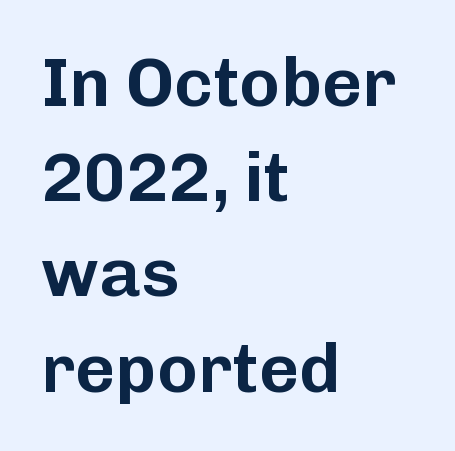
Q: Is the text italic (slanted)? A: No, it is upright.
Q: Is the typeface a serif or a sans-serif typeface? A: Sans-serif.
Q: Is the text underlined? A: No.
Q: How is the paragraph aligned? A: Left-aligned.
Q: Is the spacing between letters normal or unusually wide? A: Normal.
Q: Is the spacing between lines tight, normal or loose? A: Normal.
Q: Width (condensed, normal, or wide)? A: Normal.
Q: Stroke contrast? A: Low.
Q: x-height? A: Medium.
Q: Monospaced? A: No.
